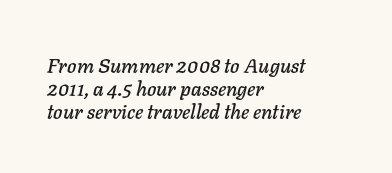
Q: Is the text italic (slanted)? A: Yes, it leans right by about 11 degrees.
Q: Is the text underlined? A: No.
Q: How is the paragraph aligned? A: Left-aligned.
Q: Is the spacing between letters normal or unusually wide? A: Normal.
